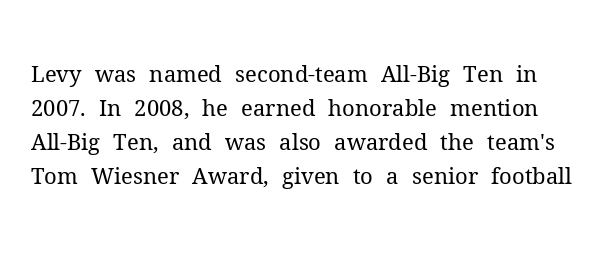
{"italic": "no", "bold": "no", "underline": "no", "line_spacing": "normal", "line_spacing_ratio": 1.54, "letter_spacing": "normal", "letter_spacing_em": 0.0, "glyph_px": 22}
